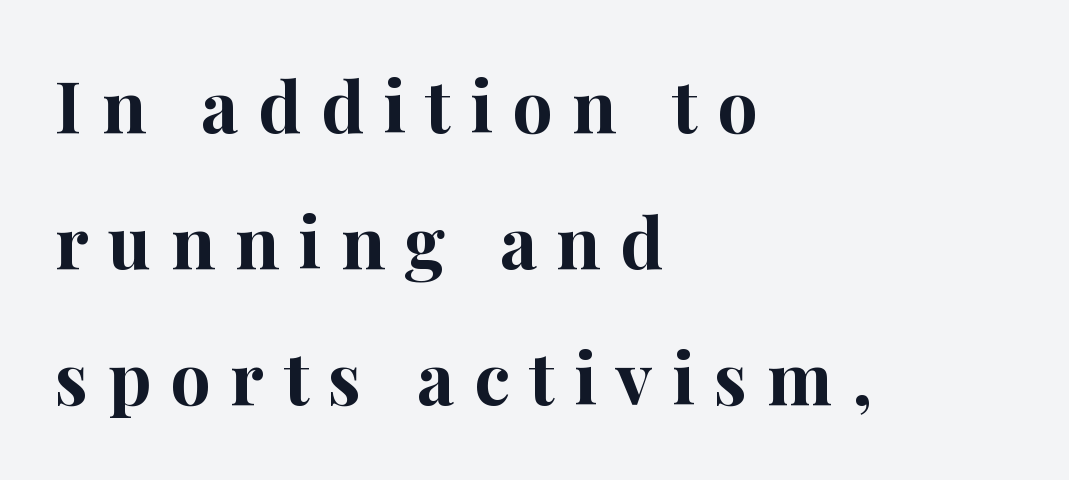
The image shows 72 px bold serif type, upright; set left-aligned, line spacing 1.89x, unusually wide letter spacing (+0.27 em), not underlined; high stroke contrast and a medium x-height.
